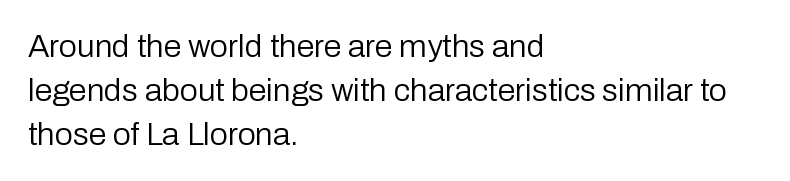
The image shows 32 px regular-weight sans-serif type, upright; set left-aligned, normal line spacing (1.38x), normal letter spacing, not underlined; low stroke contrast and a medium x-height.
